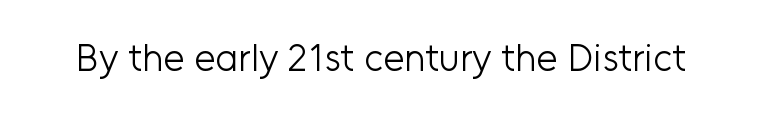
Q: Is the text bold? A: No.
Q: Is the text italic (slanted)? A: No, it is upright.
Q: Is the typeface a serif or a sans-serif typeface? A: Sans-serif.
Q: Is the text underlined? A: No.
Q: Is the spacing between letters normal or unusually wide? A: Normal.
Q: Width (condensed, normal, or wide)? A: Normal.
Q: Stroke contrast? A: Low.
Q: x-height? A: Medium.
Q: Monospaced? A: No.
